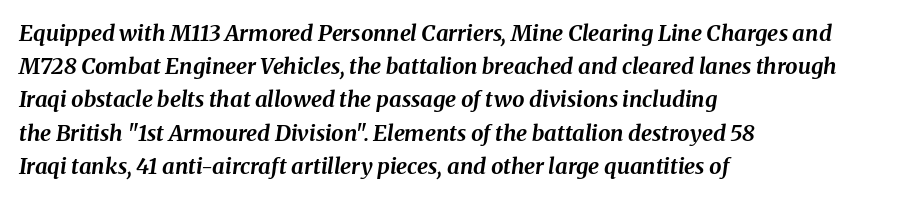
Q: Is the text bold? A: Yes.
Q: Is the text italic (slanted)? A: Yes, it leans right by about 8 degrees.
Q: Is the text underlined? A: No.
Q: How is the paragraph aligned? A: Left-aligned.
Q: Is the spacing between letters normal or unusually wide? A: Normal.
Q: Is the spacing between lines tight, normal or loose? A: Normal.
